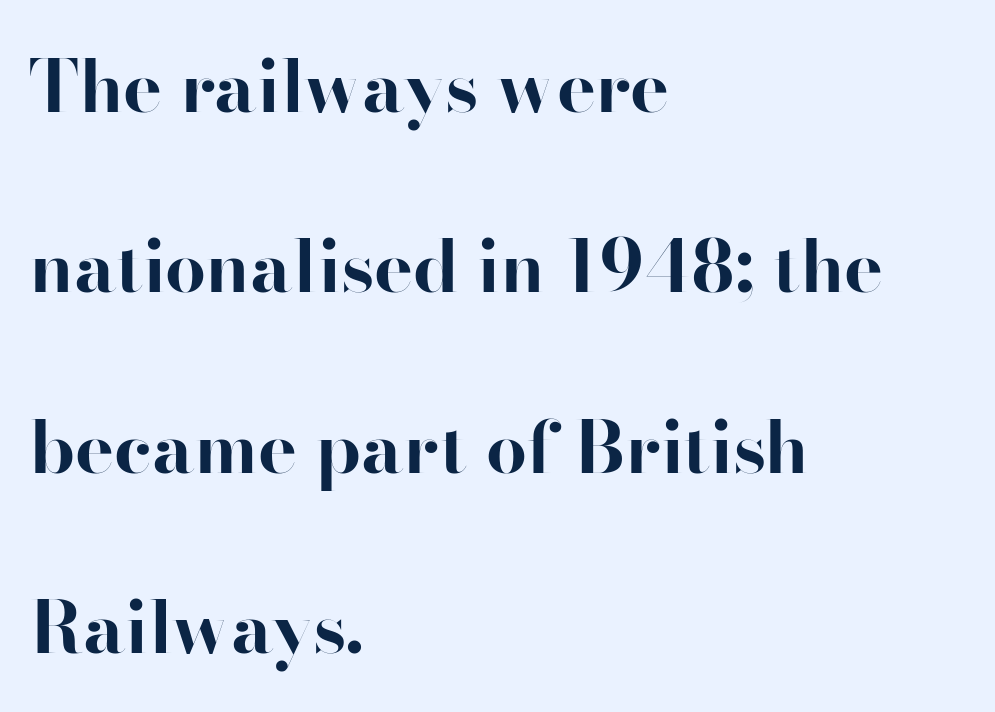
{"serif": "no", "italic": "no", "bold": "yes", "weight": "bold", "width": "normal", "stroke_contrast": "high", "x_height": "small", "monospaced": "no", "underline": "no", "align": "left", "line_spacing": "loose", "line_spacing_ratio": 2.47, "letter_spacing": "normal", "letter_spacing_em": 0.0, "glyph_px": 73}
